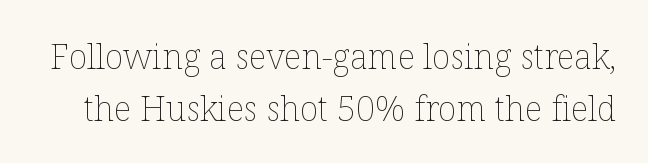
{"italic": "no", "bold": "no", "weight": "thin", "width": "normal", "stroke_contrast": "low", "x_height": "medium", "monospaced": "no", "underline": "no", "line_spacing": "normal", "line_spacing_ratio": 1.52, "letter_spacing": "normal", "letter_spacing_em": 0.0, "glyph_px": 34}
